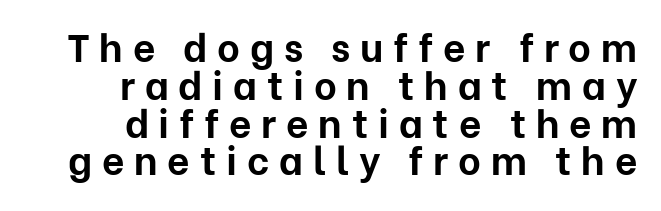
Compared with an ordinary text face, these strokes are far heavier — a full bold. How would I describe the line gaps? Narrow and economical. Grotesque or geometric, the face here clearly has no serifs. Here the glyphs are tracked loosely, breaking word shapes into spaced letters. Type without underlining.
